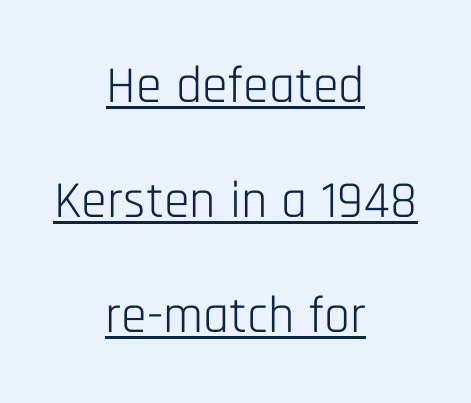
The image shows 52 px light, condensed sans-serif type, upright; set centered, loose line spacing (2.21x), normal letter spacing, underlined; low stroke contrast and a large x-height.
